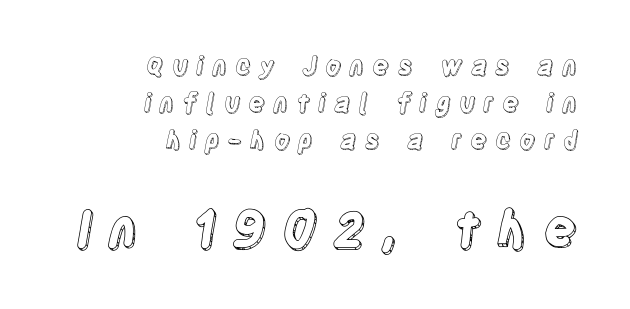
Teacher's note: observe the even right margin — that is flush-right alignment. You could only call the tracking loose — the letters float apart. Leading: standard.
